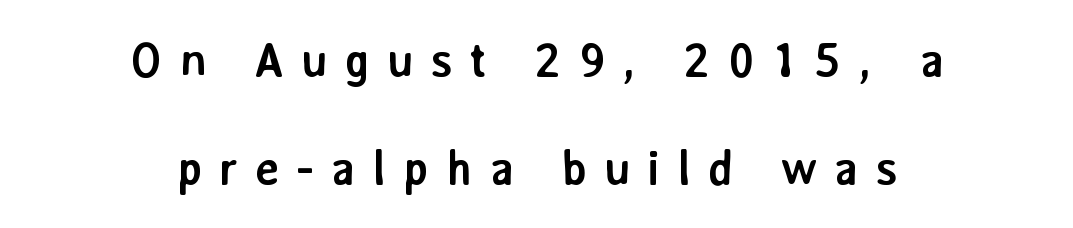
The image shows 48 px semibold sans-serif type, upright; set centered, loose line spacing (2.25x), unusually wide letter spacing (+0.34 em), not underlined; low stroke contrast and a medium x-height.
